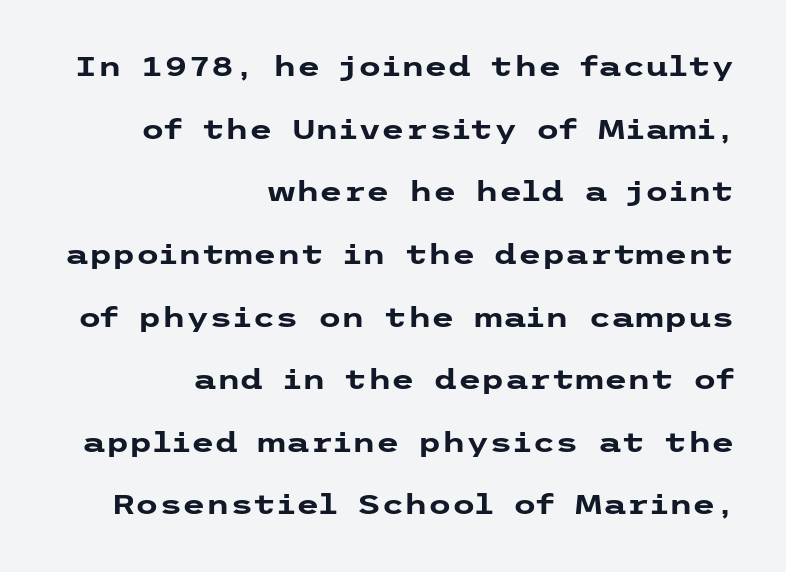
All the whitespace from short lines collects on the left. Decoration check: the copy has no underline. Chunky letters — that's bold for sure. Upright lettering throughout. Is there much room between lines? Yes — plenty of vertical air separates them.
